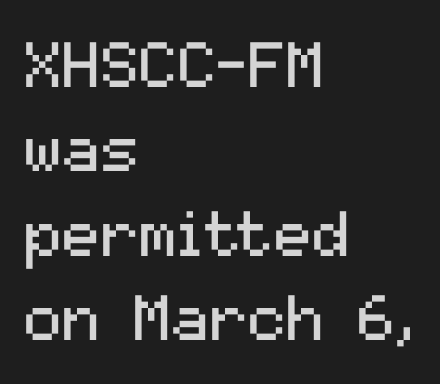
Note the varied advance widths — an 'i' is clearly narrower than an 'm'. Observe the absence of serifs on each vertical stroke in this sample. The horizontal fit of the characters is conventional and even. Ordinary non-slanted type is in use. The typesetter chose a ragged-right arrangement here.
